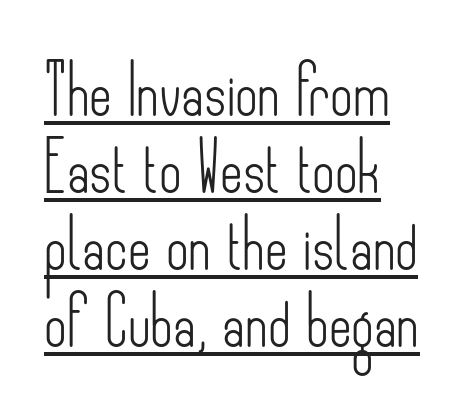
{"serif": "no", "italic": "no", "bold": "no", "weight": "light", "width": "condensed", "stroke_contrast": "low", "x_height": "small", "monospaced": "no", "underline": "yes", "align": "left", "line_spacing": "normal", "line_spacing_ratio": 1.57, "letter_spacing": "normal", "letter_spacing_em": 0.0, "glyph_px": 49}
